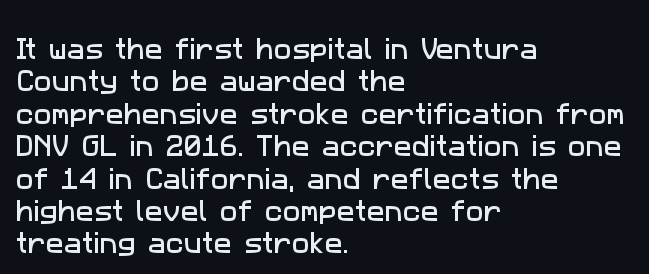
Notice how the passage keeps a crisp vertical edge on the left only. Descenders are the only things crossing below the line. Glyph-to-glyph distance matches everyday printed text. A normal amount of white space separates one row of letters from the next.
